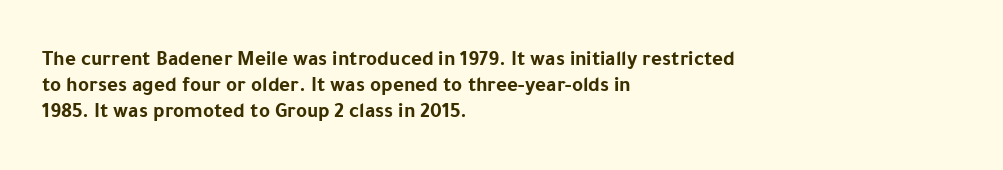
The image shows 21 px bold type, upright; set left-aligned, normal line spacing (1.25x), normal letter spacing, not underlined.
